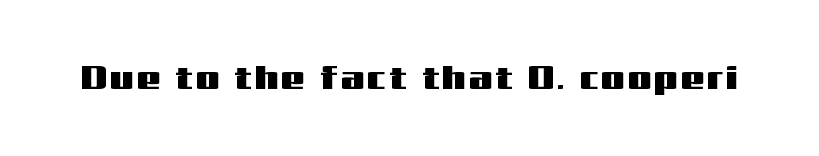
Q: Is the text italic (slanted)? A: No, it is upright.
Q: Is the typeface a serif or a sans-serif typeface? A: Sans-serif.
Q: Is the text underlined? A: No.
Q: Width (condensed, normal, or wide)? A: Wide.
Q: Stroke contrast? A: Medium.
Q: x-height? A: Medium.
Q: Monospaced? A: No.
